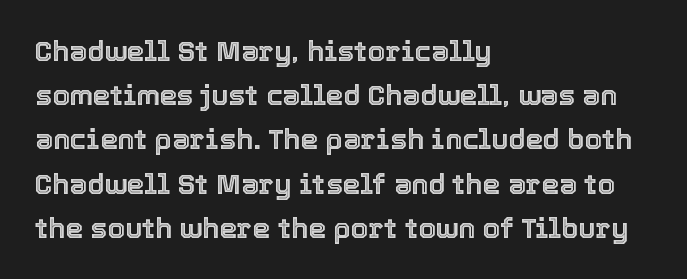
{"italic": "no", "width": "normal", "x_height": "medium", "monospaced": "no", "underline": "no", "align": "left", "line_spacing": "normal", "line_spacing_ratio": 1.58, "letter_spacing": "normal", "letter_spacing_em": 0.0, "glyph_px": 28}
